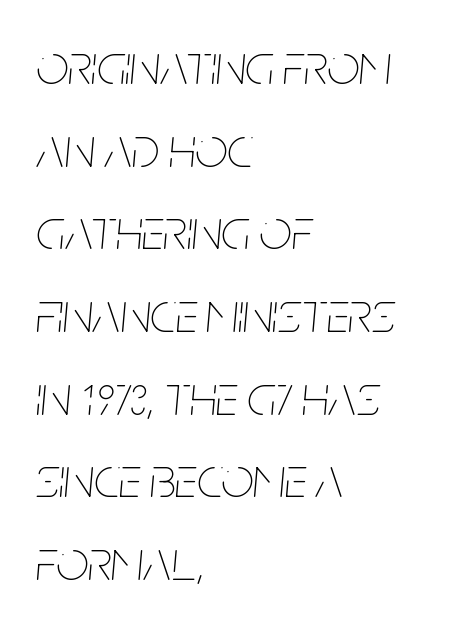
Baseline-to-baseline distance is the conventional proportion of letter height. The letters sit at their default tracking, neither squeezed nor spread. Here the designer chose a conventional face with non-uniform glyph widths. Think standard paragraph weight, or any step lighter than that. In terms of posture, this sample is oblique. The lines in this sample share a left origin and differ only in where they stop.
